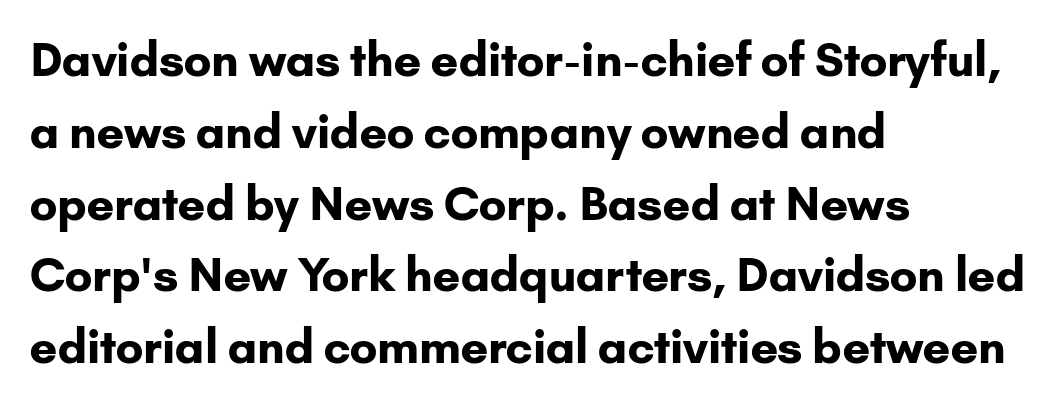
The image shows 46 px bold sans-serif type, upright; set left-aligned, normal line spacing (1.56x), normal letter spacing, not underlined; low stroke contrast and a small x-height.
